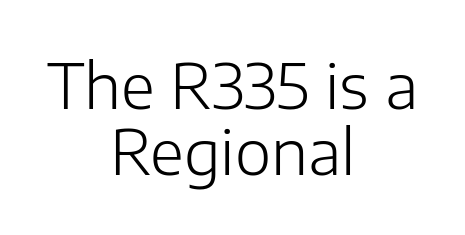
Q: Is the text bold? A: No.
Q: Is the text italic (slanted)? A: No, it is upright.
Q: Is the typeface a serif or a sans-serif typeface? A: Sans-serif.
Q: Is the text underlined? A: No.
Q: How is the paragraph aligned? A: Centered.
Q: Is the spacing between letters normal or unusually wide? A: Normal.
Q: Is the spacing between lines tight, normal or loose? A: Tight.
Q: Width (condensed, normal, or wide)? A: Normal.
Q: Stroke contrast? A: Low.
Q: x-height? A: Medium.
Q: Monospaced? A: No.
